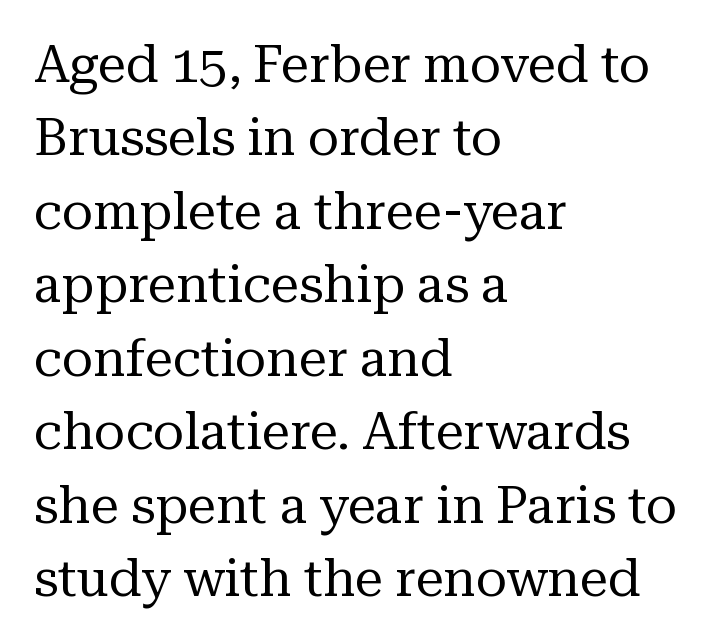
The image shows 51 px regular-weight serif type, upright; set left-aligned, normal line spacing (1.44x), normal letter spacing, not underlined; medium stroke contrast and a medium x-height.
